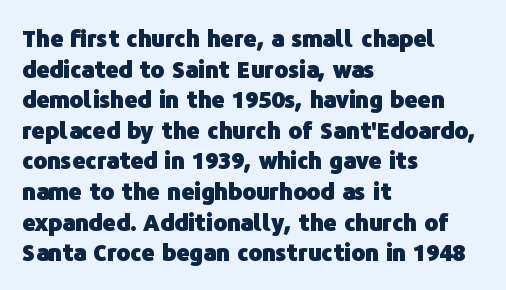
Nobody touched the tracking dial on this one. Heft: maximum for text — a bold. The rendering anchors every line to the left-hand side. The line-height multiplier appears to be the usual default.
